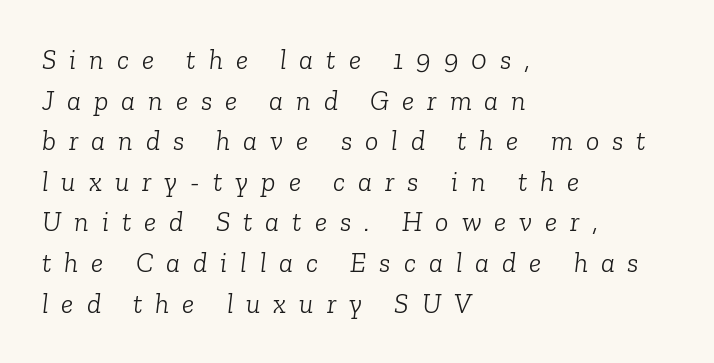
Q: Is the text bold? A: No.
Q: Is the text italic (slanted)? A: Yes, it leans right by about 6 degrees.
Q: Is the typeface a serif or a sans-serif typeface? A: Serif.
Q: Is the text underlined? A: No.
Q: How is the paragraph aligned? A: Left-aligned.
Q: Is the spacing between letters normal or unusually wide? A: Unusually wide.
Q: Is the spacing between lines tight, normal or loose? A: Normal.
Q: Width (condensed, normal, or wide)? A: Normal.
Q: Stroke contrast? A: Low.
Q: x-height? A: Medium.
Q: Monospaced? A: No.
